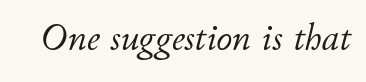
{"italic": "yes", "lean": "right", "slant_degrees": 11, "bold": "no", "weight": "light", "width": "normal", "stroke_contrast": "low", "x_height": "small", "monospaced": "no", "underline": "no", "letter_spacing": "normal", "letter_spacing_em": 0.0, "glyph_px": 39}
